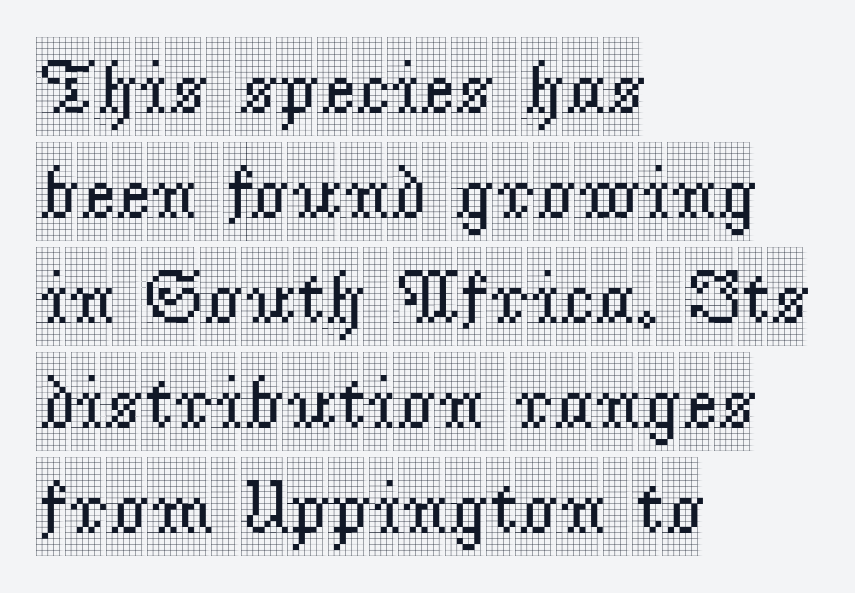
{"serif": "yes", "italic": "no", "width": "condensed", "x_height": "large", "monospaced": "no", "underline": "no", "align": "left", "line_spacing": "normal", "line_spacing_ratio": 1.38, "letter_spacing": "normal", "letter_spacing_em": 0.0, "glyph_px": 76}
